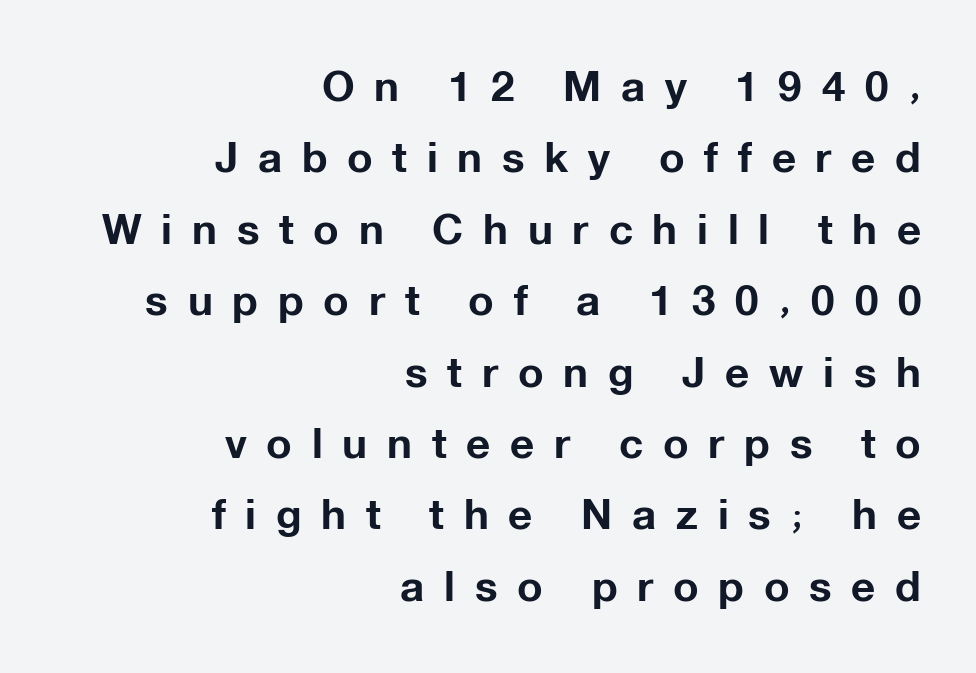
{"serif": "no", "italic": "no", "bold": "yes", "weight": "bold", "width": "normal", "stroke_contrast": "low", "x_height": "medium", "monospaced": "no", "underline": "no", "align": "right", "line_spacing": "normal", "line_spacing_ratio": 1.7, "letter_spacing": "wide", "letter_spacing_em": 0.47, "glyph_px": 42}
